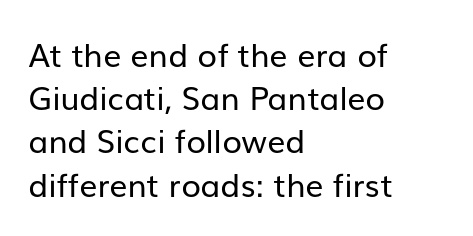
Q: Is the text bold? A: No.
Q: Is the text italic (slanted)? A: No, it is upright.
Q: Is the typeface a serif or a sans-serif typeface? A: Sans-serif.
Q: Is the text underlined? A: No.
Q: How is the paragraph aligned? A: Left-aligned.
Q: Is the spacing between letters normal or unusually wide? A: Normal.
Q: Is the spacing between lines tight, normal or loose? A: Normal.
Q: Width (condensed, normal, or wide)? A: Normal.
Q: Stroke contrast? A: Low.
Q: x-height? A: Medium.
Q: Monospaced? A: No.
